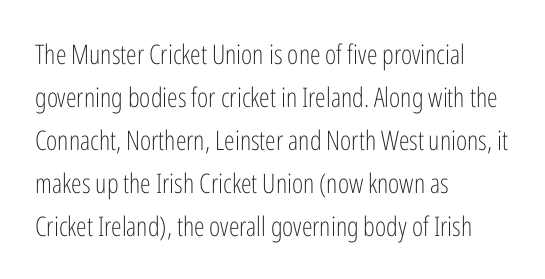
{"italic": "no", "bold": "no", "underline": "no", "align": "left", "line_spacing": "normal", "line_spacing_ratio": 1.59, "letter_spacing": "normal", "letter_spacing_em": 0.0, "glyph_px": 27}
